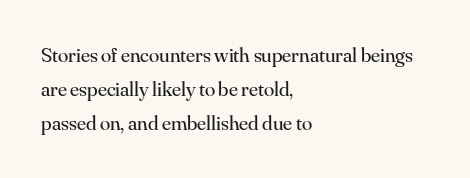
{"italic": "no", "bold": "no", "underline": "no", "align": "left", "line_spacing": "normal", "line_spacing_ratio": 1.63, "letter_spacing": "normal", "letter_spacing_em": 0.0, "glyph_px": 21}
